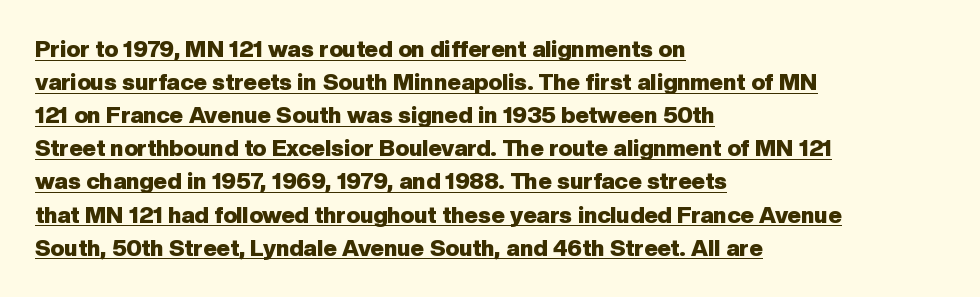
Compared with typical paragraphs, the rows here are spaced about the same. Chunky letters — that's bold for sure. Italic: no, the glyphs are upright roman. The horizontal fit of the characters is conventional and even.
